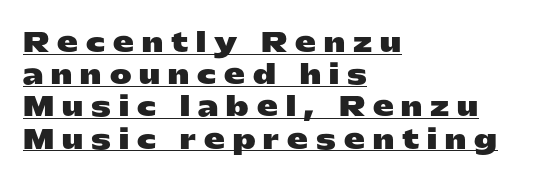
{"italic": "no", "bold": "yes", "underline": "yes", "align": "left", "line_spacing_ratio": 1.24, "letter_spacing": "wide", "letter_spacing_em": 0.31, "glyph_px": 26}
